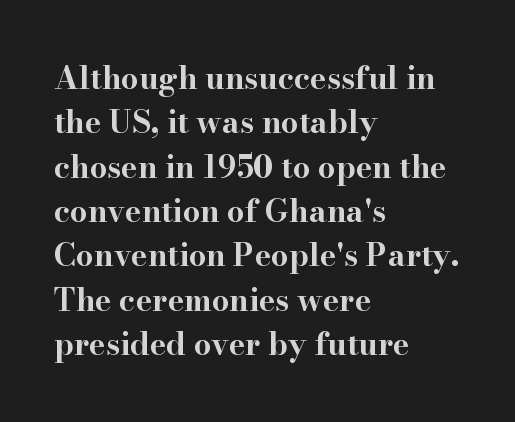
{"serif": "yes", "italic": "no", "bold": "yes", "weight": "bold", "width": "wide", "stroke_contrast": "high", "x_height": "small", "monospaced": "no", "underline": "no", "align": "left", "line_spacing": "normal", "line_spacing_ratio": 1.43, "letter_spacing": "normal", "letter_spacing_em": 0.0, "glyph_px": 31}
